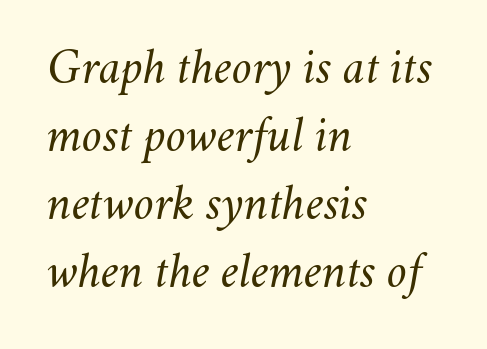
Weight class: somewhere from thin through regular. If you measured baseline to baseline, you'd find a middling distance. The letters are slanted; this is an italic face. The passage shown is typed in a proportional face where columns would drift.
